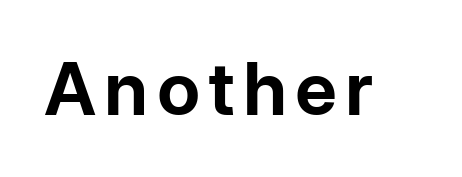
A typesetter would call this proportional, since set widths differ per character. Heavy, bold letterforms. Italic? Not at all — the glyphs are vertical. The face used here is a sans, in the tradition of grotesques and geometrics. Any mark beneath the type? The region is blank.
